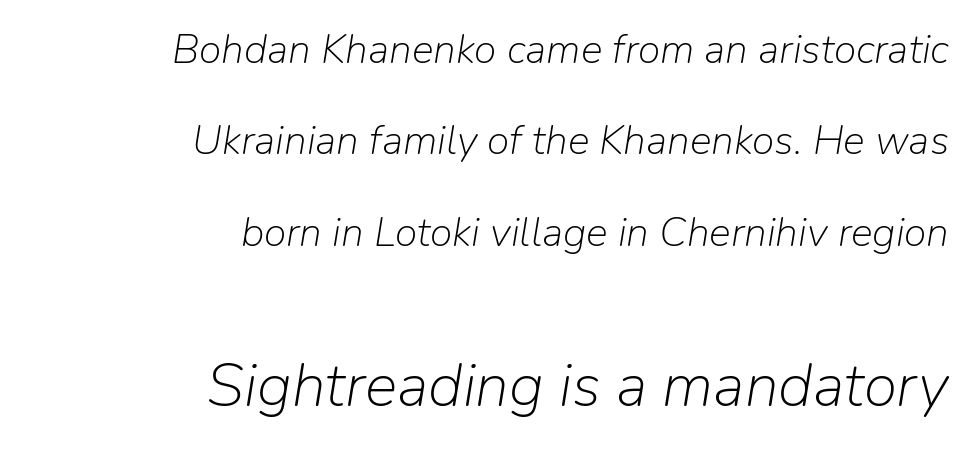
Q: Is the text bold? A: No.
Q: Is the text italic (slanted)? A: Yes, it leans right by about 9 degrees.
Q: Is the text underlined? A: No.
Q: How is the paragraph aligned? A: Right-aligned.
Q: Is the spacing between letters normal or unusually wide? A: Normal.
Q: Is the spacing between lines tight, normal or loose? A: Loose.
Q: Which block of text is set in a larger size, the first (top) or the second (bottom)? A: The second (bottom) one.
Q: Width (condensed, normal, or wide)? A: Normal.
Q: Stroke contrast? A: Low.
Q: x-height? A: Medium.
Q: Monospaced? A: No.
